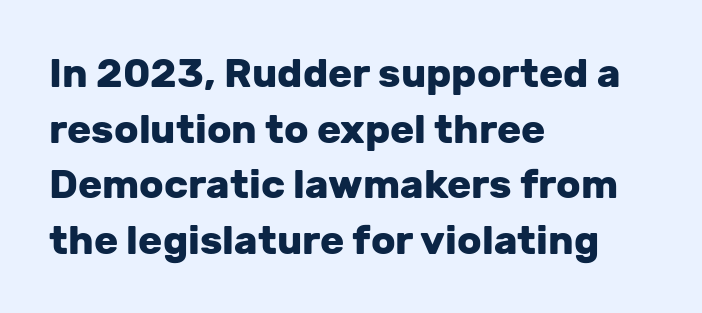
Q: Is the text bold? A: Yes.
Q: Is the text italic (slanted)? A: No, it is upright.
Q: Is the typeface a serif or a sans-serif typeface? A: Sans-serif.
Q: Is the text underlined? A: No.
Q: How is the paragraph aligned? A: Left-aligned.
Q: Is the spacing between letters normal or unusually wide? A: Normal.
Q: Is the spacing between lines tight, normal or loose? A: Normal.
Q: Width (condensed, normal, or wide)? A: Normal.
Q: Stroke contrast? A: Low.
Q: x-height? A: Medium.
Q: Monospaced? A: No.
